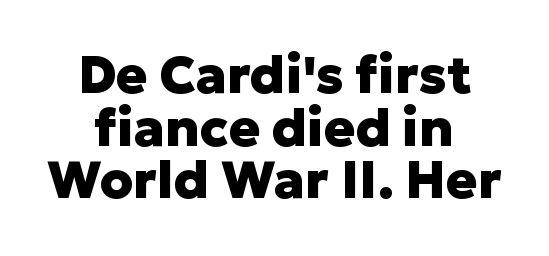
The image shows 52 px heavy sans-serif type, upright; set centered, tight line spacing (1.01x), normal letter spacing, not underlined; low stroke contrast and a medium x-height.
